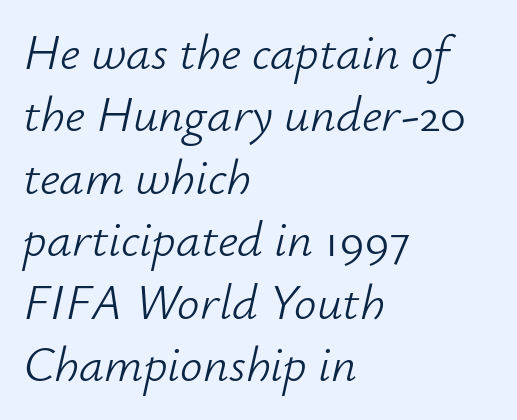
Q: Is the text bold? A: No.
Q: Is the text italic (slanted)? A: Yes, it leans right by about 12 degrees.
Q: Is the text underlined? A: No.
Q: How is the paragraph aligned? A: Left-aligned.
Q: Is the spacing between letters normal or unusually wide? A: Normal.
Q: Is the spacing between lines tight, normal or loose? A: Normal.
Q: Width (condensed, normal, or wide)? A: Normal.
Q: Stroke contrast? A: Low.
Q: x-height? A: Small.
Q: Monospaced? A: No.
